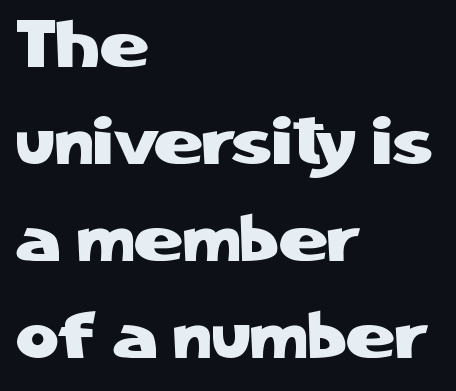
{"serif": "no", "italic": "no", "width": "normal", "stroke_contrast": "low", "x_height": "medium", "monospaced": "no", "underline": "no", "align": "left", "line_spacing": "normal", "line_spacing_ratio": 1.47, "letter_spacing": "normal", "letter_spacing_em": 0.0, "glyph_px": 66}
